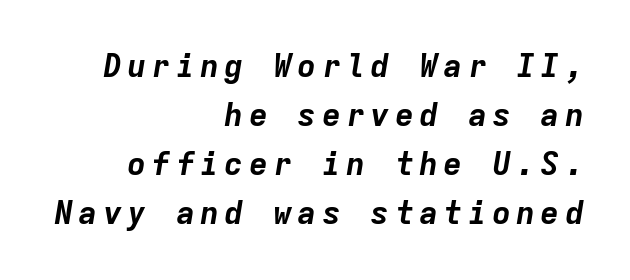
The image shows 32 px bold type, italic (leaning right), monospaced; set right-aligned, normal line spacing (1.53x), not underlined; low stroke contrast and a medium x-height.
